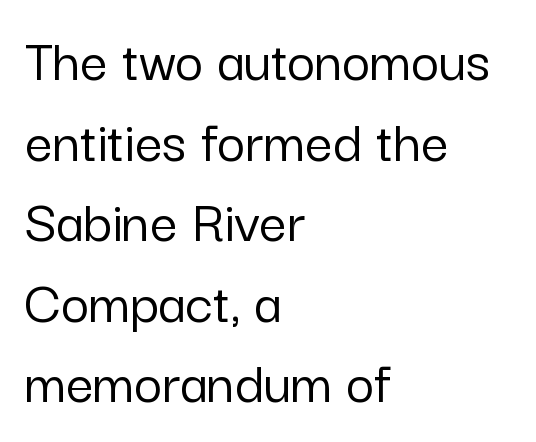
{"serif": "no", "italic": "no", "width": "normal", "stroke_contrast": "low", "x_height": "medium", "monospaced": "no", "underline": "no", "align": "left", "line_spacing": "normal", "line_spacing_ratio": 1.32, "letter_spacing": "normal", "letter_spacing_em": 0.0, "glyph_px": 61}
